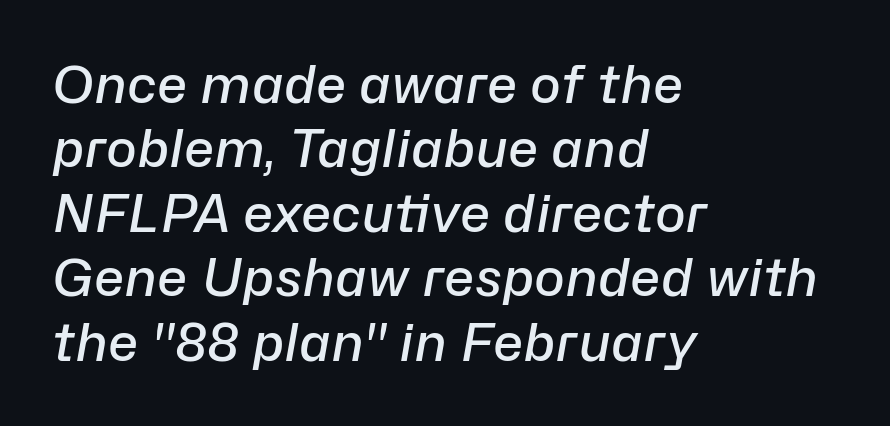
The image shows 52 px semibold type, italic (leaning right); set left-aligned, line spacing 1.24x, normal letter spacing, not underlined; low stroke contrast and a medium x-height.
